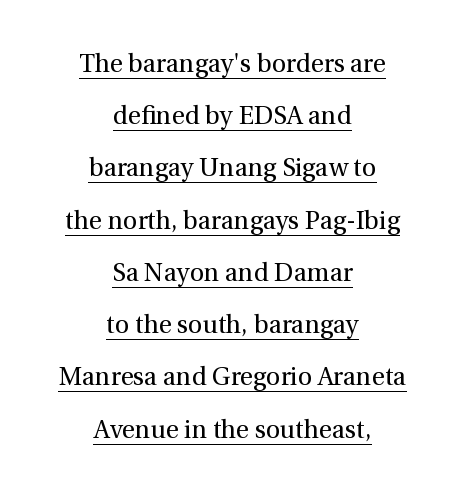
{"italic": "no", "bold": "no", "underline": "yes", "align": "center", "line_spacing": "loose", "line_spacing_ratio": 2.09, "letter_spacing": "normal", "letter_spacing_em": 0.0, "glyph_px": 25}
